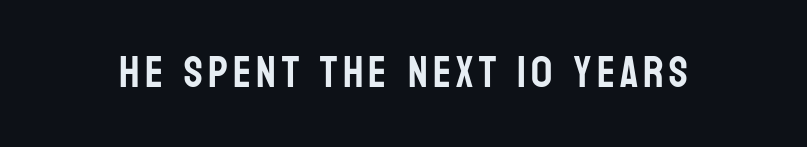
Q: Is the text italic (slanted)? A: No, it is upright.
Q: Is the typeface a serif or a sans-serif typeface? A: Sans-serif.
Q: Is the text underlined? A: No.
Q: Width (condensed, normal, or wide)? A: Condensed.
Q: Stroke contrast? A: Low.
Q: x-height? A: Large.
Q: Monospaced? A: No.
